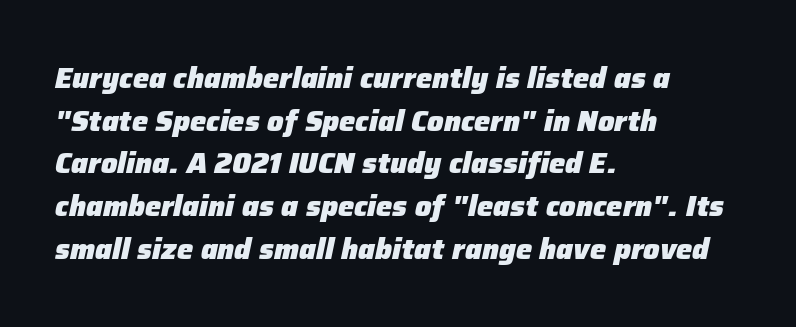
The image shows 29 px heavy type, italic (leaning right); set left-aligned, normal line spacing (1.47x), normal letter spacing, not underlined; low stroke contrast and a medium x-height.
